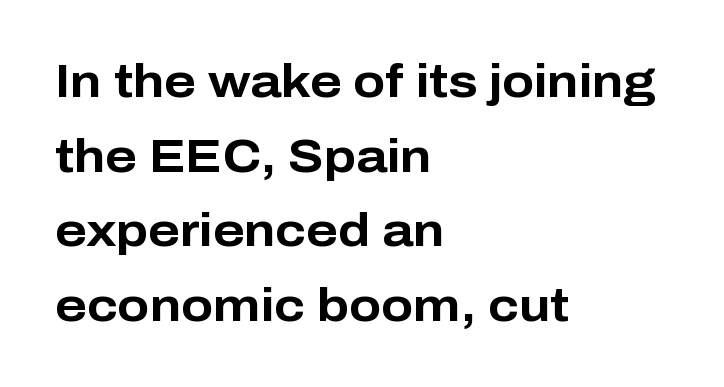
Q: Is the text bold? A: Yes.
Q: Is the text italic (slanted)? A: No, it is upright.
Q: Is the typeface a serif or a sans-serif typeface? A: Sans-serif.
Q: Is the text underlined? A: No.
Q: How is the paragraph aligned? A: Left-aligned.
Q: Is the spacing between letters normal or unusually wide? A: Normal.
Q: Is the spacing between lines tight, normal or loose? A: Normal.
Q: Width (condensed, normal, or wide)? A: Normal.
Q: Stroke contrast? A: Low.
Q: x-height? A: Medium.
Q: Monospaced? A: No.
